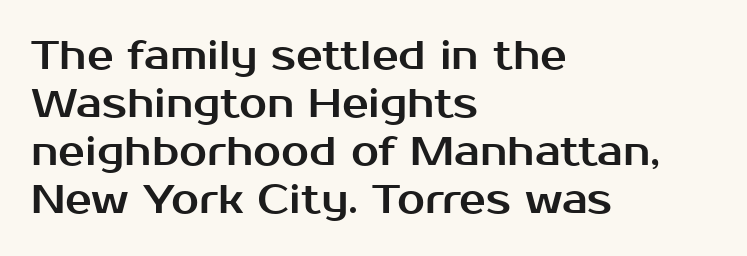
Q: Is the text italic (slanted)? A: No, it is upright.
Q: Is the typeface a serif or a sans-serif typeface? A: Sans-serif.
Q: Is the text underlined? A: No.
Q: How is the paragraph aligned? A: Left-aligned.
Q: Is the spacing between letters normal or unusually wide? A: Normal.
Q: Width (condensed, normal, or wide)? A: Normal.
Q: Stroke contrast? A: Medium.
Q: x-height? A: Medium.
Q: Monospaced? A: No.
